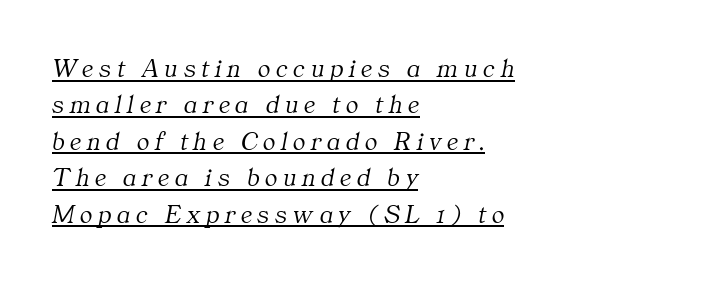
{"italic": "yes", "lean": "right", "slant_degrees": 11, "bold": "no", "underline": "yes", "align": "left", "line_spacing": "normal", "line_spacing_ratio": 1.4, "letter_spacing": "wide", "letter_spacing_em": 0.22, "glyph_px": 26}
